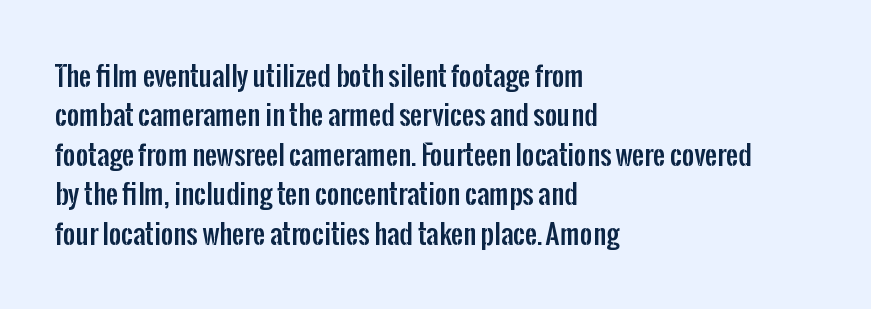
{"italic": "no", "underline": "no", "align": "left", "line_spacing": "normal", "line_spacing_ratio": 1.46, "letter_spacing": "normal", "letter_spacing_em": 0.0, "glyph_px": 27}
